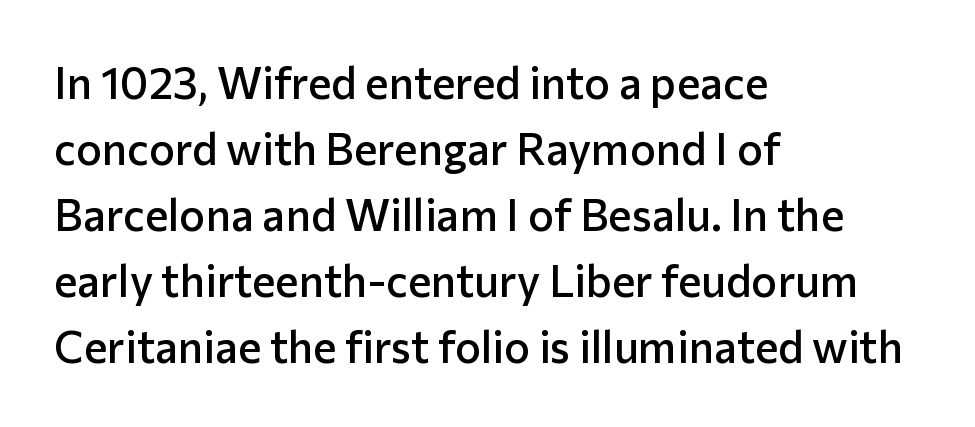
{"serif": "no", "italic": "no", "bold": "semi", "weight": "semibold", "width": "normal", "stroke_contrast": "low", "x_height": "medium", "monospaced": "no", "underline": "no", "align": "left", "line_spacing": "normal", "line_spacing_ratio": 1.5, "letter_spacing": "normal", "letter_spacing_em": 0.0, "glyph_px": 44}
